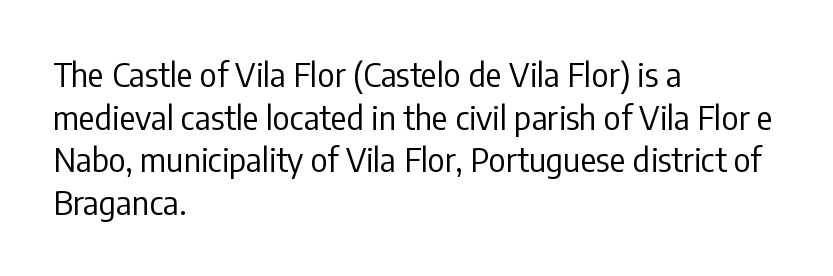
{"serif": "no", "italic": "no", "bold": "no", "weight": "regular", "width": "condensed", "stroke_contrast": "low", "x_height": "medium", "monospaced": "no", "underline": "no", "align": "left", "line_spacing": "normal", "line_spacing_ratio": 1.29, "letter_spacing": "normal", "letter_spacing_em": 0.0, "glyph_px": 33}
